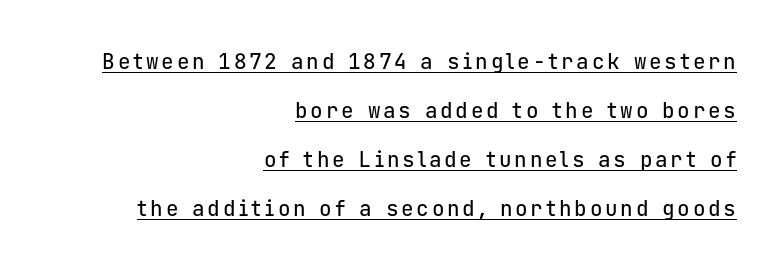
The sample's only ornament is a line tracing under the words. Every row of glyphs terminates at an identical x-position on the right. Posture: vertical. If you measured baseline to baseline, you'd find a long distance.
